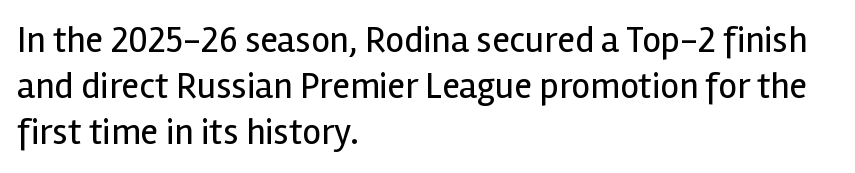
{"serif": "no", "italic": "no", "bold": "no", "weight": "regular", "width": "normal", "x_height": "medium", "monospaced": "no", "underline": "no", "align": "left", "line_spacing": "normal", "line_spacing_ratio": 1.25, "letter_spacing": "normal", "letter_spacing_em": 0.0, "glyph_px": 37}
